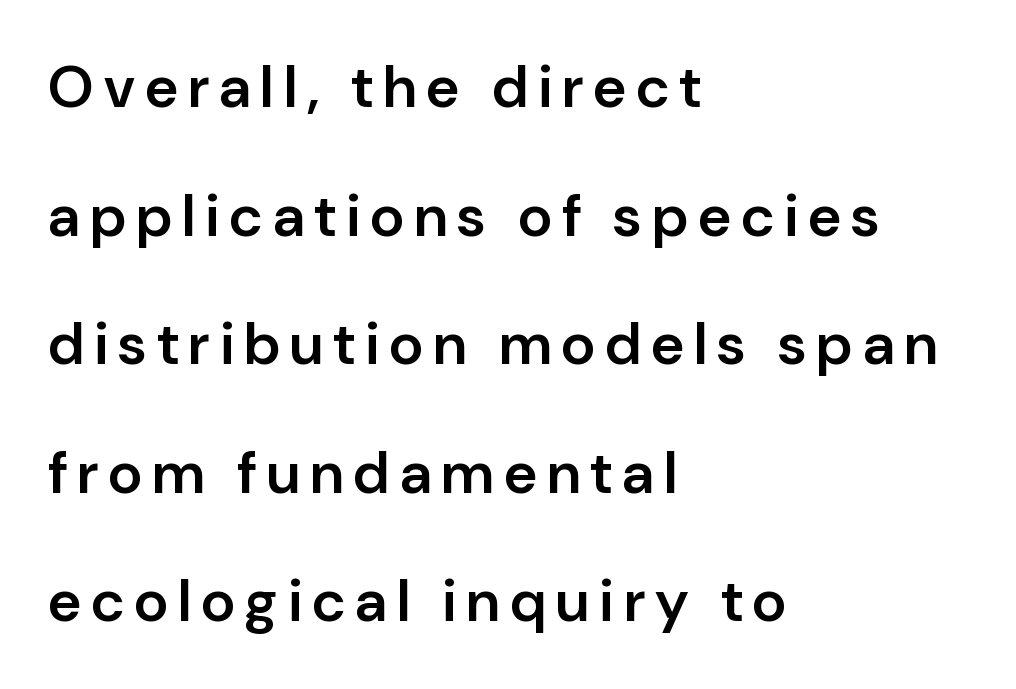
The image shows 59 px semibold sans-serif type, upright; set left-aligned, loose line spacing (2.18x), not underlined; low stroke contrast and a medium x-height.
